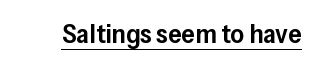
{"italic": "no", "bold": "semi", "underline": "yes", "letter_spacing": "normal", "letter_spacing_em": 0.0, "glyph_px": 27}
